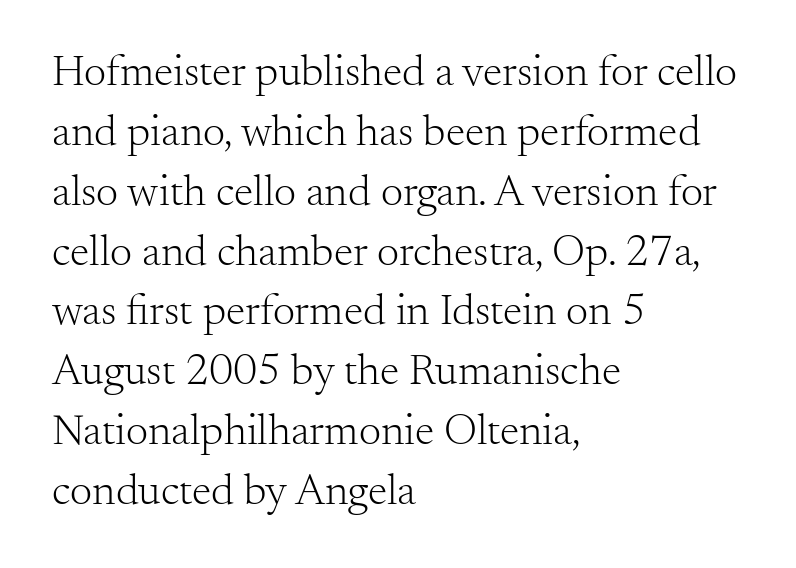
Q: Is the text bold? A: No.
Q: Is the text italic (slanted)? A: No, it is upright.
Q: Is the typeface a serif or a sans-serif typeface? A: Serif.
Q: Is the text underlined? A: No.
Q: How is the paragraph aligned? A: Left-aligned.
Q: Is the spacing between letters normal or unusually wide? A: Normal.
Q: Is the spacing between lines tight, normal or loose? A: Normal.
Q: Width (condensed, normal, or wide)? A: Normal.
Q: Stroke contrast? A: Medium.
Q: x-height? A: Small.
Q: Monospaced? A: No.
